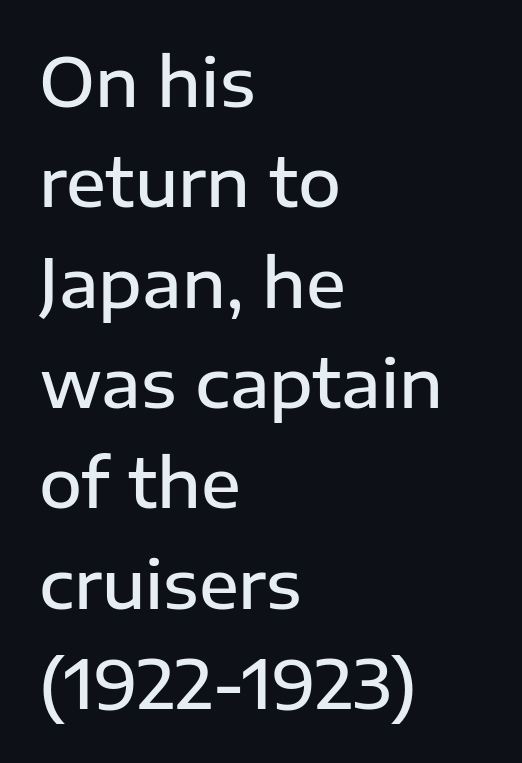
Q: Is the text bold? A: Semi-bold.
Q: Is the text italic (slanted)? A: No, it is upright.
Q: Is the typeface a serif or a sans-serif typeface? A: Sans-serif.
Q: Is the text underlined? A: No.
Q: How is the paragraph aligned? A: Left-aligned.
Q: Is the spacing between letters normal or unusually wide? A: Normal.
Q: Is the spacing between lines tight, normal or loose? A: Normal.
Q: Width (condensed, normal, or wide)? A: Normal.
Q: Stroke contrast? A: Low.
Q: x-height? A: Medium.
Q: Monospaced? A: No.
